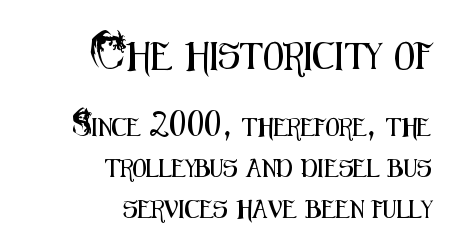
{"italic": "no", "underline": "no", "align": "right", "line_spacing": "loose", "line_spacing_ratio": 2.28, "letter_spacing": "normal", "letter_spacing_em": 0.0, "larger_block": "first", "size_ratio": 1.5, "glyph_px": 27}
